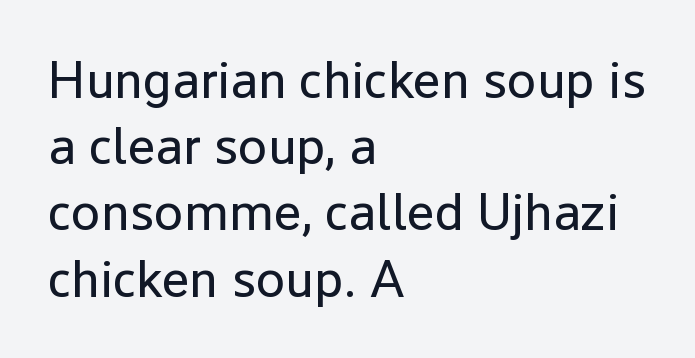
The image shows 53 px regular-weight sans-serif type, upright; set left-aligned, normal line spacing (1.25x), normal letter spacing, not underlined; low stroke contrast and a medium x-height.
